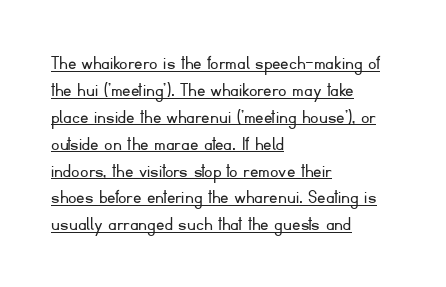
The image shows 21 px text type, upright; set left-aligned, normal line spacing (1.28x), normal letter spacing, underlined.
